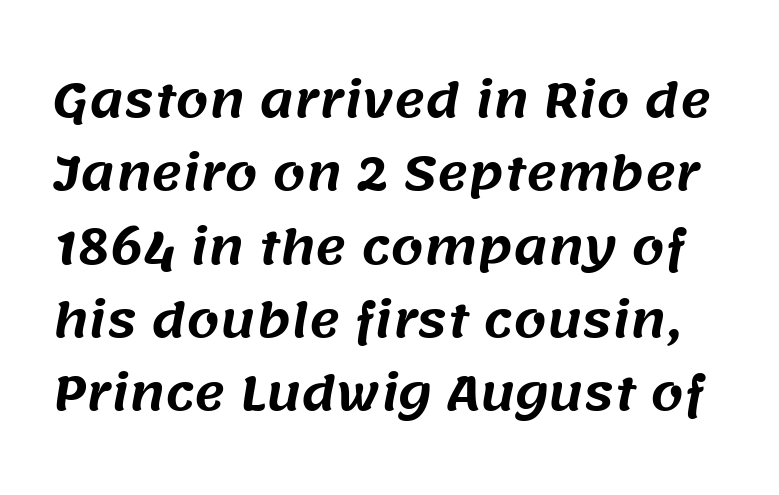
Q: Is the typeface a serif or a sans-serif typeface? A: Sans-serif.
Q: Is the text underlined? A: No.
Q: Is the spacing between letters normal or unusually wide? A: Normal.
Q: Is the spacing between lines tight, normal or loose? A: Normal.
Q: Width (condensed, normal, or wide)? A: Normal.
Q: Stroke contrast? A: Medium.
Q: x-height? A: Large.
Q: Monospaced? A: No.
